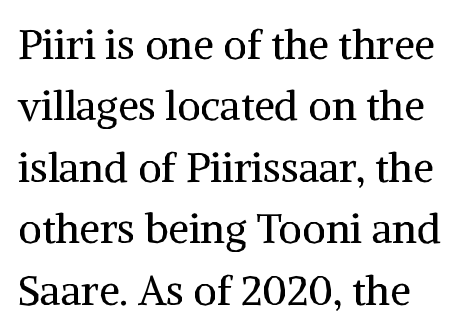
Check under the words: just untouched page. Posture: vertical. Reading down the block, your eye returns to a fixed left position each line. Character widths vary here, with narrow letters taking less room than wide ones. The designer left line spacing at the default. Regarding serifs, this sample has them.
